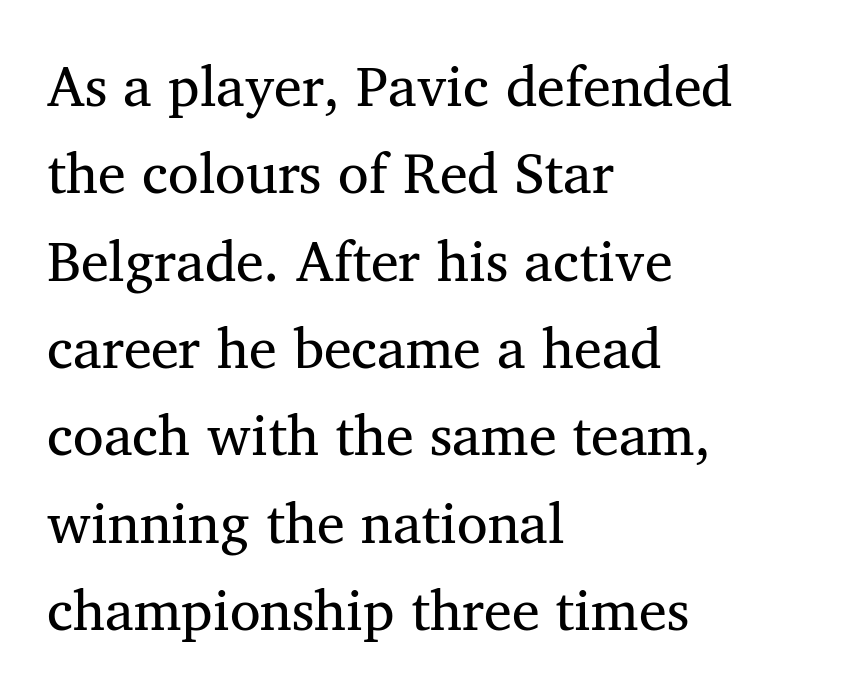
The image shows 56 px regular-weight serif type; set left-aligned, normal line spacing (1.56x), normal letter spacing, not underlined; medium stroke contrast and a medium x-height.
